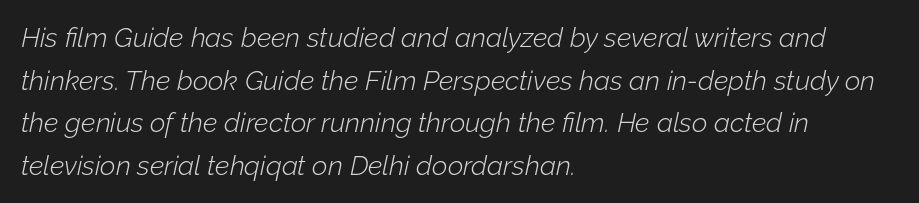
The image shows 27 px text type, italic (leaning right); set left-aligned, normal line spacing (1.58x), normal letter spacing, not underlined.
